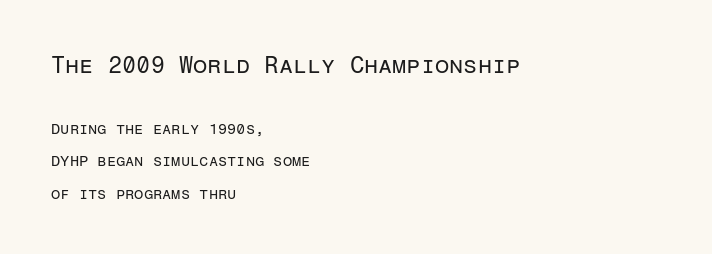
Q: Is the text bold? A: No.
Q: Is the text italic (slanted)? A: No, it is upright.
Q: Is the text underlined? A: No.
Q: How is the paragraph aligned? A: Left-aligned.
Q: Is the spacing between letters normal or unusually wide? A: Normal.
Q: Is the spacing between lines tight, normal or loose? A: Loose.
Q: Which block of text is set in a larger size, the first (top) or the second (bottom)? A: The first (top) one.
